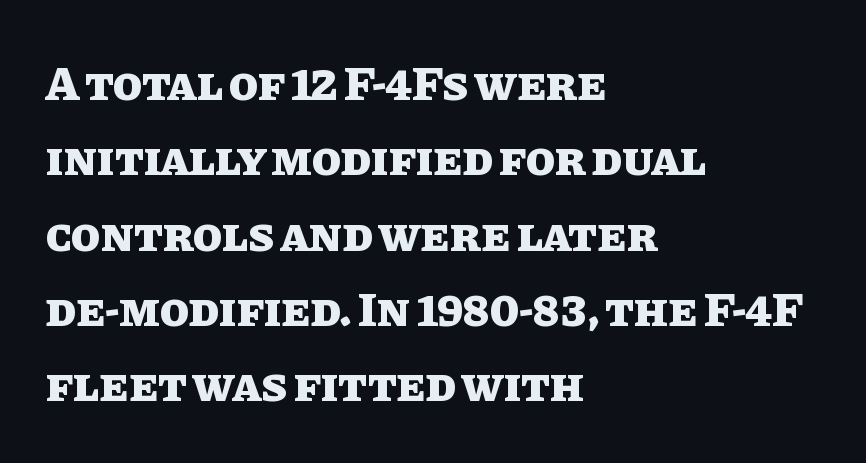
{"italic": "no", "bold": "yes", "weight": "heavy", "width": "normal", "stroke_contrast": "low", "x_height": "large", "monospaced": "no", "underline": "no", "align": "left", "line_spacing": "normal", "line_spacing_ratio": 1.57, "letter_spacing": "normal", "letter_spacing_em": 0.0, "glyph_px": 48}
